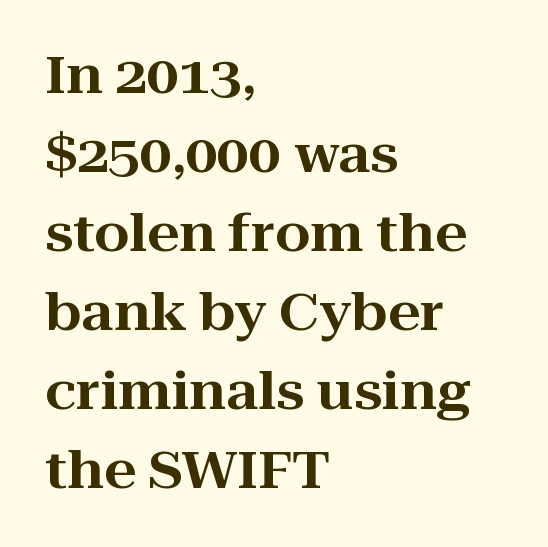
Q: Is the text italic (slanted)? A: No, it is upright.
Q: Is the typeface a serif or a sans-serif typeface? A: Serif.
Q: Is the text underlined? A: No.
Q: How is the paragraph aligned? A: Left-aligned.
Q: Is the spacing between letters normal or unusually wide? A: Normal.
Q: Is the spacing between lines tight, normal or loose? A: Normal.
Q: Width (condensed, normal, or wide)? A: Wide.
Q: Stroke contrast? A: High.
Q: x-height? A: Medium.
Q: Monospaced? A: No.
